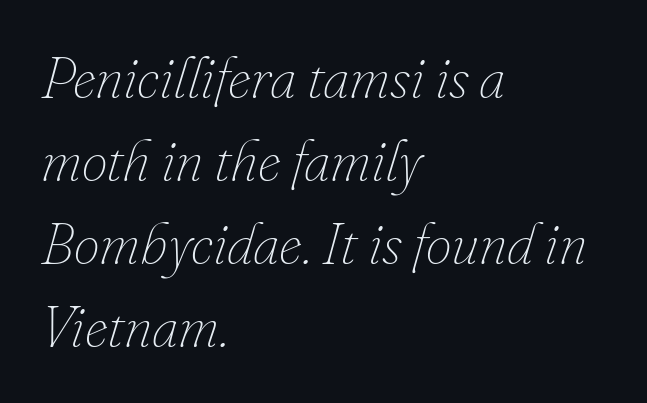
{"italic": "yes", "lean": "right", "slant_degrees": 16, "bold": "no", "weight": "thin", "width": "normal", "stroke_contrast": "low", "x_height": "small", "monospaced": "no", "underline": "no", "align": "left", "line_spacing": "normal", "line_spacing_ratio": 1.43, "letter_spacing": "normal", "letter_spacing_em": 0.0, "glyph_px": 58}
